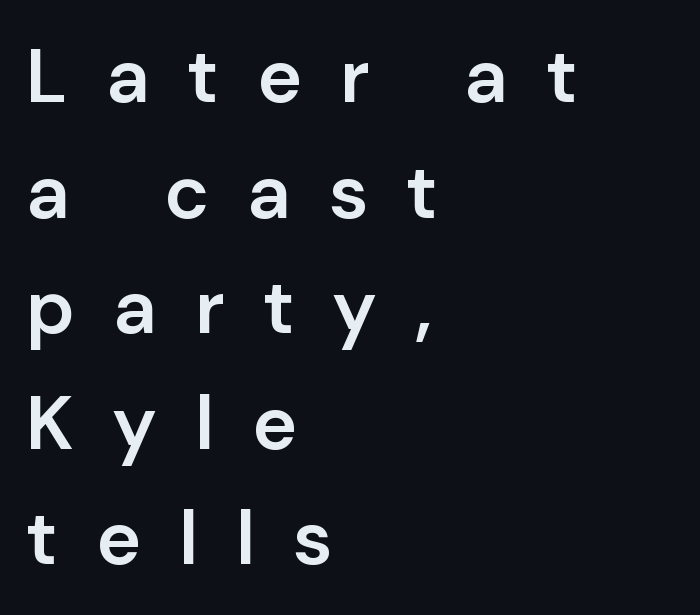
{"serif": "no", "italic": "no", "bold": "semi", "weight": "semibold", "width": "normal", "stroke_contrast": "low", "x_height": "medium", "monospaced": "no", "underline": "no", "align": "left", "line_spacing": "normal", "line_spacing_ratio": 1.52, "letter_spacing": "wide", "letter_spacing_em": 0.5, "glyph_px": 76}
